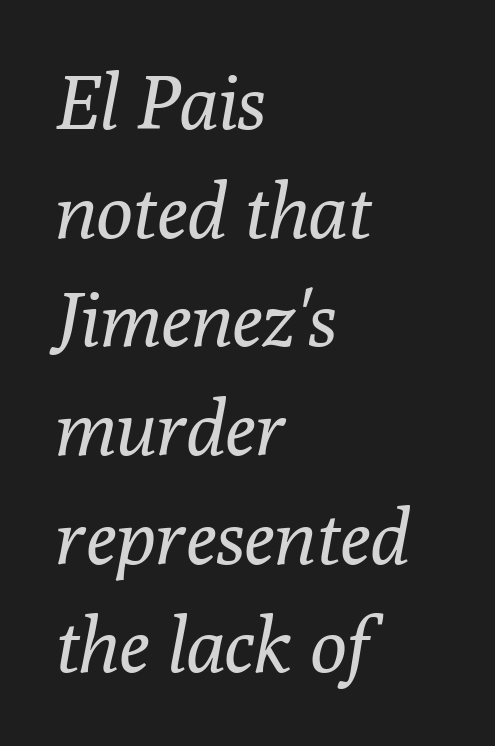
The type is set solid horizontally, with unmodified tracking. Old-style or modern, the face here clearly has serifs. Rule under the text: the space is simply empty. Is the block centered? No — it sits flush against the left margin.
